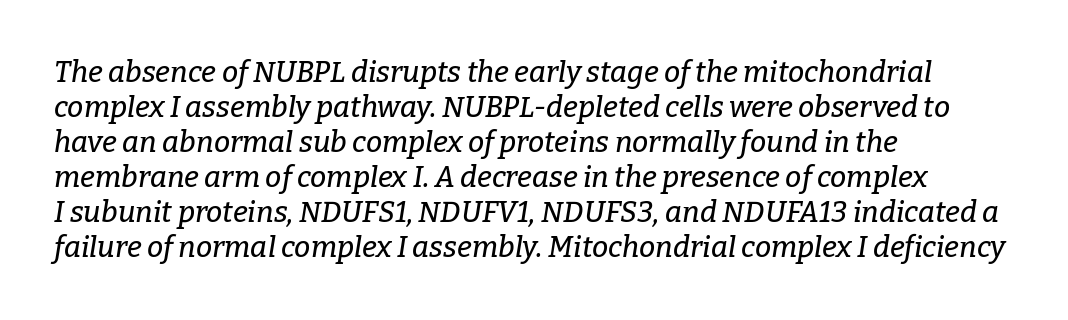
Q: Is the text italic (slanted)? A: Yes, it leans right by about 9 degrees.
Q: Is the typeface a serif or a sans-serif typeface? A: Serif.
Q: Is the text underlined? A: No.
Q: How is the paragraph aligned? A: Left-aligned.
Q: Is the spacing between letters normal or unusually wide? A: Normal.
Q: Width (condensed, normal, or wide)? A: Normal.
Q: Stroke contrast? A: Low.
Q: x-height? A: Medium.
Q: Monospaced? A: No.
